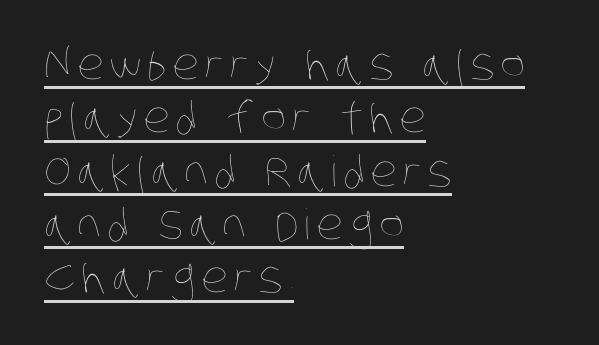
Q: Is the text bold? A: No.
Q: Is the text underlined? A: Yes.
Q: How is the paragraph aligned? A: Left-aligned.
Q: Is the spacing between lines tight, normal or loose? A: Normal.
Q: Width (condensed, normal, or wide)? A: Condensed.
Q: Stroke contrast? A: Low.
Q: x-height? A: Large.
Q: Monospaced? A: No.
